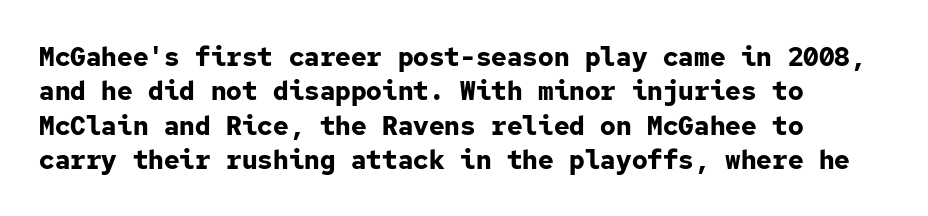
The image shows 26 px bold type, upright; set left-aligned, normal line spacing (1.32x), normal letter spacing, not underlined.
